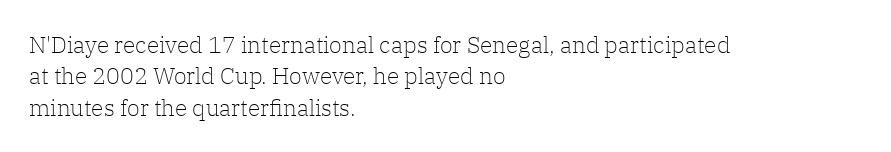
One glance says typical: line gaps are just what's usual. What stands out about the letter spacing? Nothing — it is the standard amount. This reads as an unemphasized weight, regular at the heaviest. The text block is weighted toward the left margin, trailing off unevenly rightward. Descender tails drop into unmarked territory. The specimen reads as upright at a glance.
